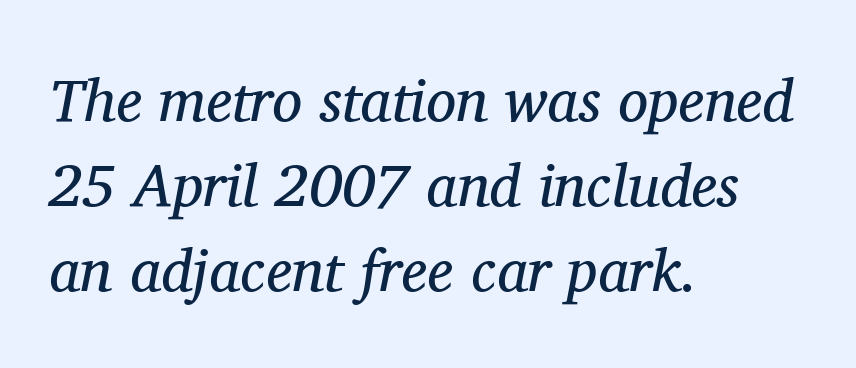
The image shows 60 px regular-weight serif type, italic (leaning right); set left-aligned, normal line spacing (1.42x), normal letter spacing, not underlined; medium stroke contrast and a medium x-height.
